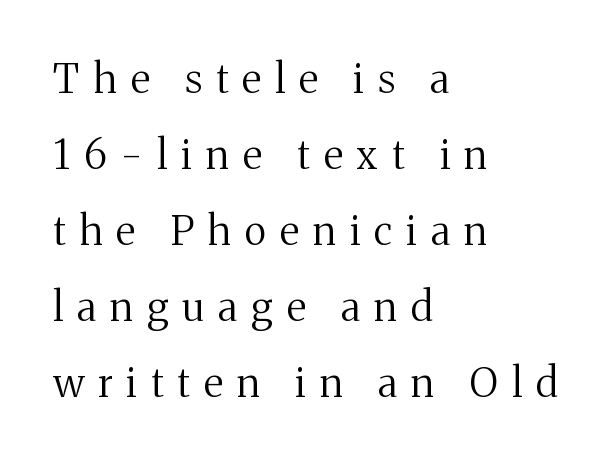
Nobody drew a line under any word here. A light-to-regular cut is what we see here. Line spacing here is loose. The typography opts for an upright posture over an oblique one. Spacing verdict: proportional, widths tailored to each character. The characters display serif detailing at their extremities.
